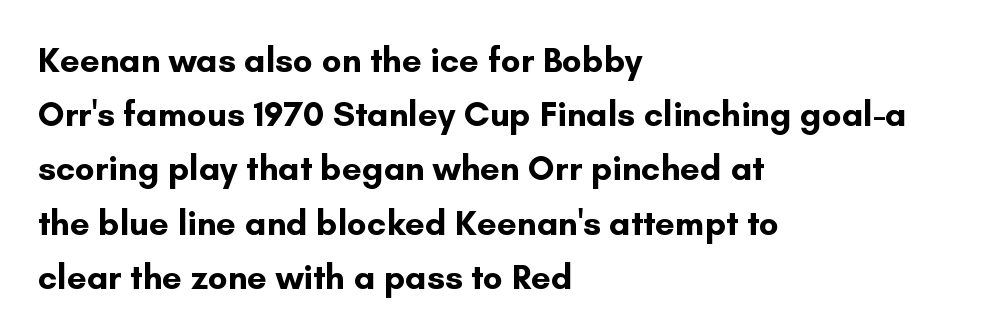
Stroke terminals: plain, sans-serif. The font is running at its bold setting. Nobody touched the tracking dial on this one. Leading matches the norm, producing a regular column. Compared with a centered layout, this one pins lines to the left instead.
